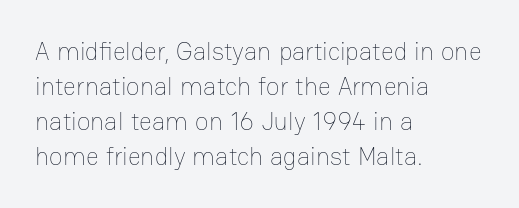
The image shows 25 px text type, upright; set left-aligned, normal line spacing (1.4x), normal letter spacing, not underlined.
